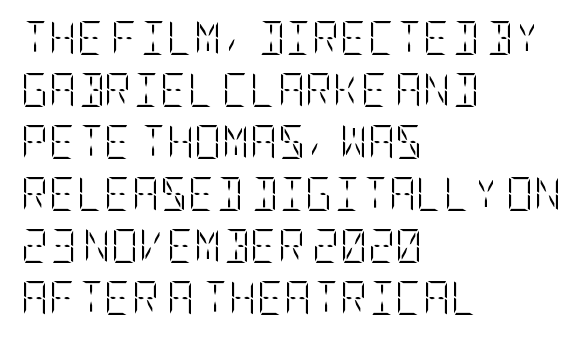
The letterforms sit shoulder to shoulder at normal distance. The setting favours the left margin, as ordinary paragraphs usually do. Summary of vertical rhythm: regular, with standard interline spacing. The words here are not underlined.
